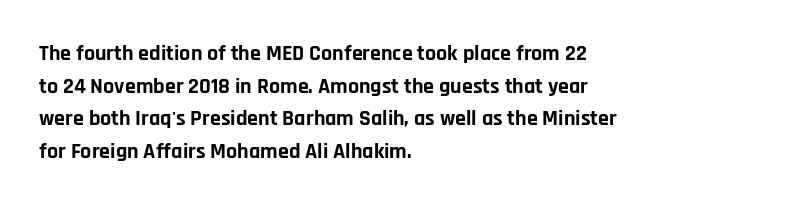
The letters stand straight up with perfectly vertical stems. Vertical spacing — default. Beneath every word, the page is bare. Typeset ragged right — the left edge is the straight one.
